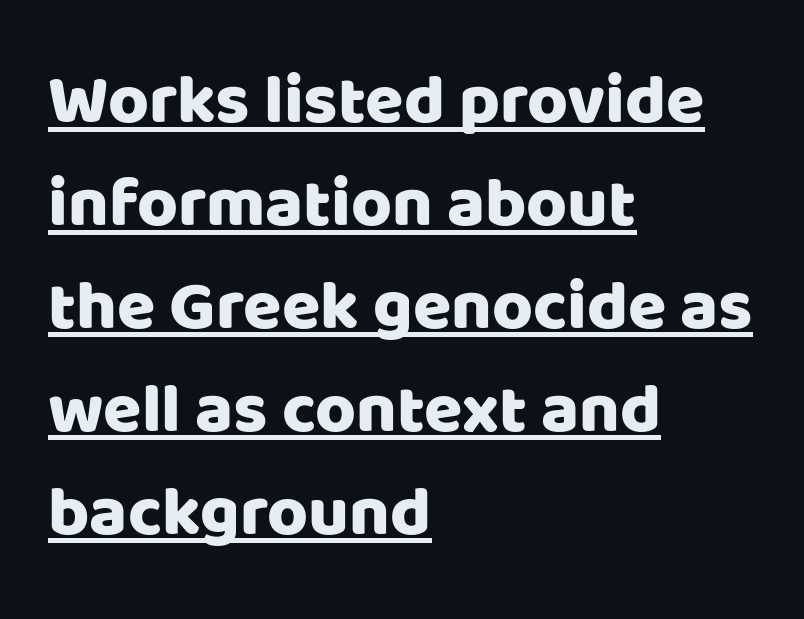
Looks like someone drew a line under every word here. Notice how the stems are strictly vertical — no italics here. You can tell from the bare stems that sans-serif type was used. Nobody touched the tracking dial on this one.
